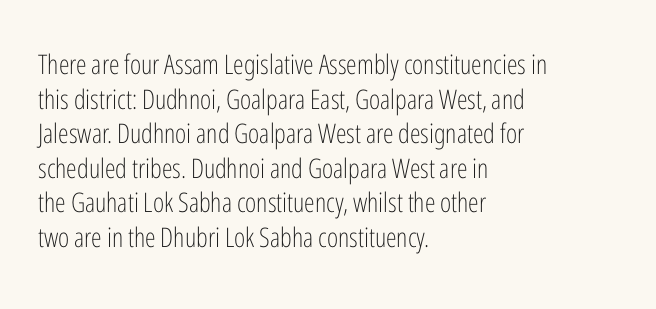
Q: Is the text bold? A: No.
Q: Is the text italic (slanted)? A: No, it is upright.
Q: Is the text underlined? A: No.
Q: How is the paragraph aligned? A: Left-aligned.
Q: Is the spacing between letters normal or unusually wide? A: Normal.
Q: Is the spacing between lines tight, normal or loose? A: Normal.
